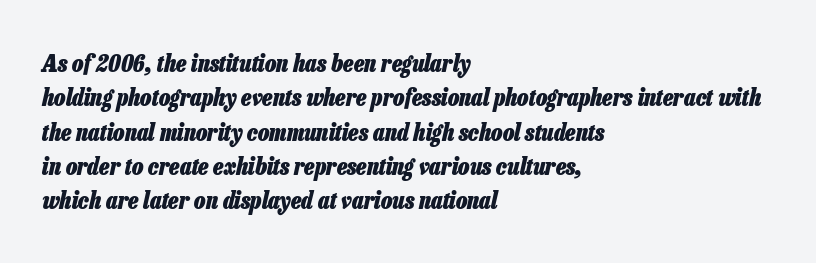
{"italic": "yes", "lean": "right", "slant_degrees": 13, "bold": "yes", "underline": "no", "align": "left", "line_spacing": "normal", "line_spacing_ratio": 1.43, "letter_spacing": "normal", "letter_spacing_em": 0.0, "glyph_px": 24}
